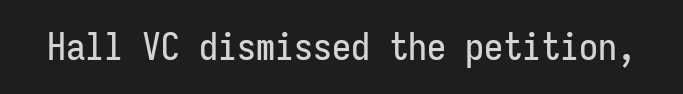
{"serif": "no", "italic": "no", "width": "condensed", "stroke_contrast": "low", "x_height": "medium", "monospaced": "yes", "underline": "no", "letter_spacing": "normal", "letter_spacing_em": 0.0, "glyph_px": 38}
